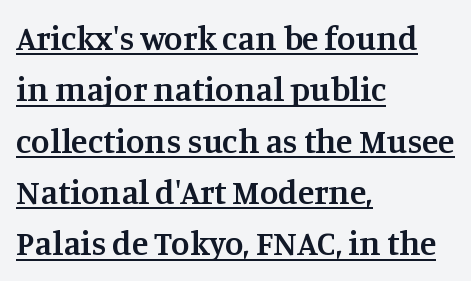
The image shows 34 px semibold serif type, upright; set left-aligned, normal line spacing (1.51x), normal letter spacing, underlined; medium stroke contrast and a large x-height.
